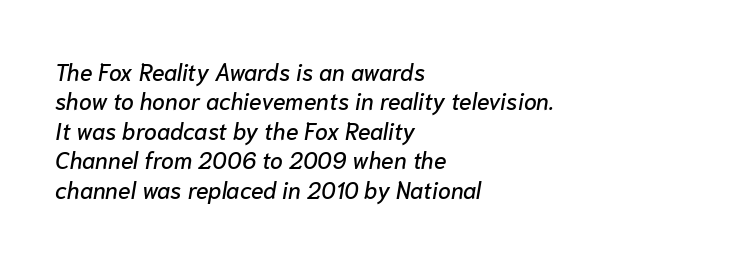
The image shows 23 px text type, italic (leaning right); set left-aligned, normal line spacing (1.28x), normal letter spacing, not underlined.
